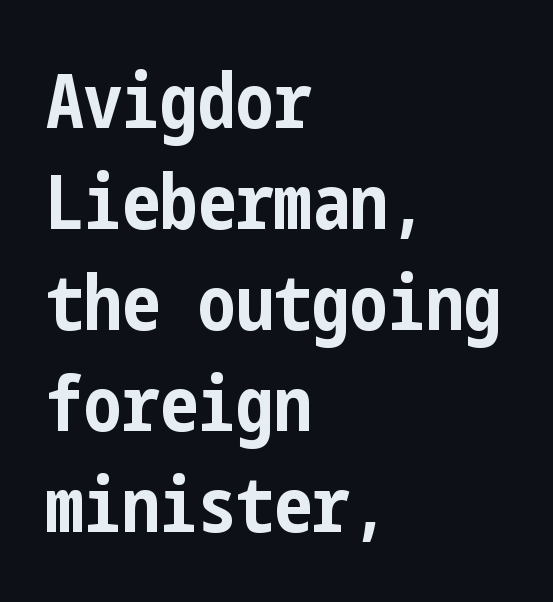
Glance below the letters and you will spot only blank space. This is roman type, the default non-slanted kind. Regarding leading, the lines here are spaced in the standard way. A dark, heavy texture on the line: the type is bold.
